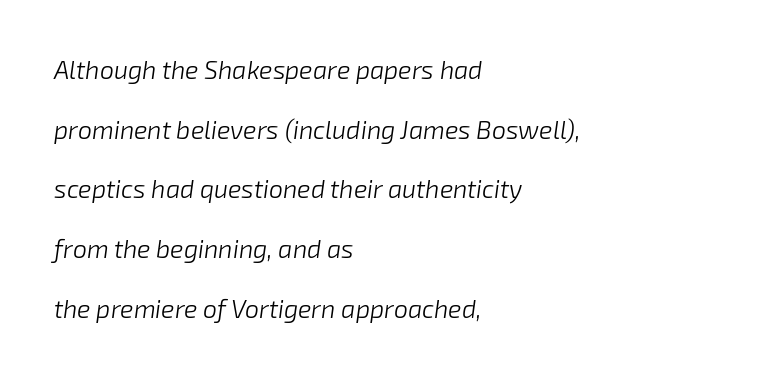
The image shows 25 px text type, italic (leaning right); set left-aligned, loose line spacing (2.39x), normal letter spacing, not underlined.
